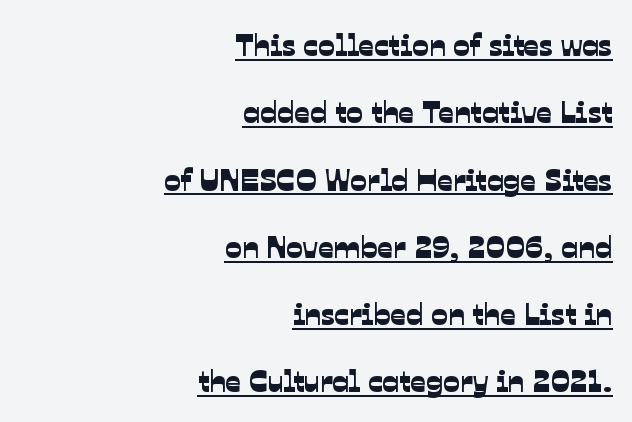
{"serif": "no", "width": "normal", "stroke_contrast": "low", "x_height": "medium", "monospaced": "no", "underline": "yes", "align": "right", "line_spacing": "loose", "line_spacing_ratio": 2.17, "letter_spacing": "normal", "letter_spacing_em": 0.0, "glyph_px": 31}
